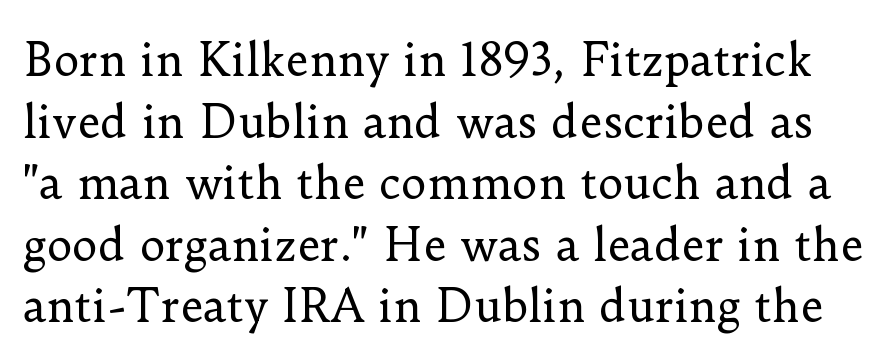
Letterform terminals end in serifs throughout the passage. Ordinary non-slanted type is in use. Character widths vary here, with narrow letters taking less room than wide ones. Stem width sits at or under what a default text font uses. Unmarked baselines from the first word to the last.
